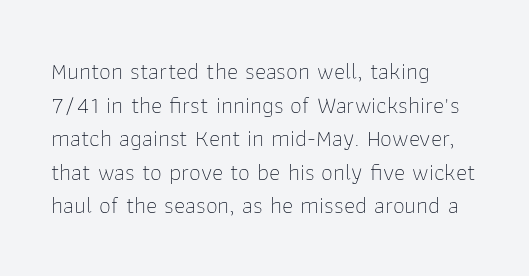
Does the copy run flush right? No — it runs flush left. Does extra space separate the letters? No, they use regular spacing. The letters look calm and open, with moderate or lighter stems. Beneath every word, the page is bare. Normally led — the rows are evenly, conventionally spaced.
